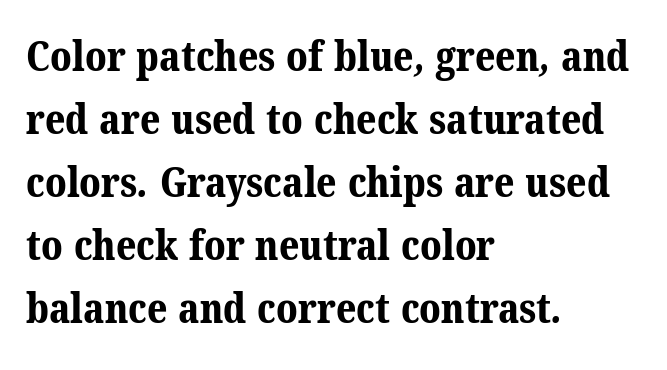
Q: Is the text bold? A: Yes.
Q: Is the typeface a serif or a sans-serif typeface? A: Serif.
Q: Is the text underlined? A: No.
Q: How is the paragraph aligned? A: Left-aligned.
Q: Is the spacing between letters normal or unusually wide? A: Normal.
Q: Is the spacing between lines tight, normal or loose? A: Normal.
Q: Width (condensed, normal, or wide)? A: Normal.
Q: Stroke contrast? A: Medium.
Q: x-height? A: Medium.
Q: Monospaced? A: No.
